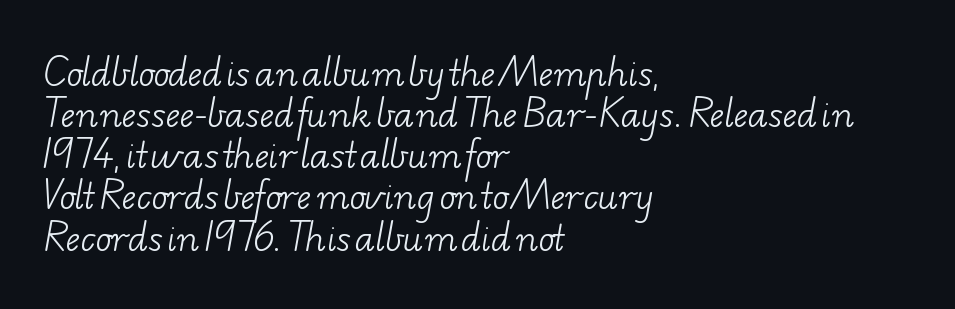
The image shows 34 px light, wide serif type; set left-aligned, line spacing 1.21x, normal letter spacing, not underlined; low stroke contrast and a small x-height.
